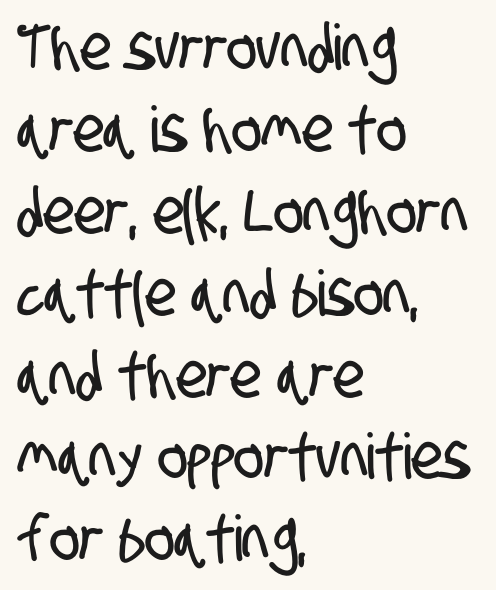
The image shows 63 px condensed sans-serif type; set left-aligned, normal line spacing (1.3x), normal letter spacing, not underlined; low stroke contrast and a large x-height.
